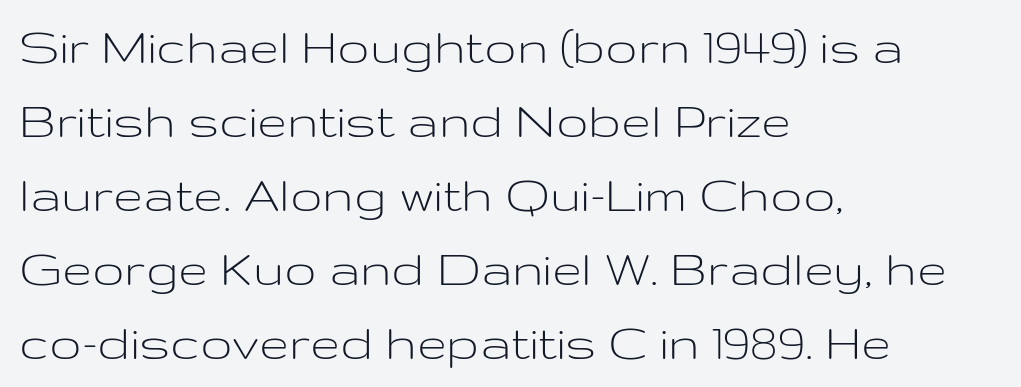
A clean baseline with only descenders dipping below it. Ink coverage per letter is moderate at most. These lines are rendered in a variable-pitch font. Tracking value appears to be zero — textbook default spacing.
